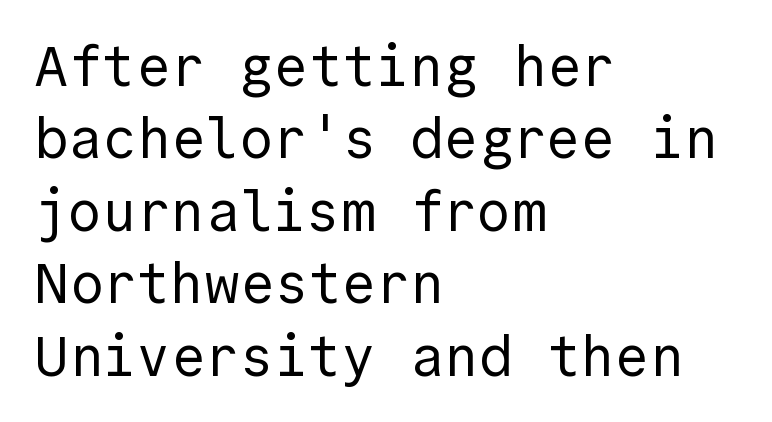
Q: Is the text bold? A: No.
Q: Is the text italic (slanted)? A: No, it is upright.
Q: Is the typeface a serif or a sans-serif typeface? A: Sans-serif.
Q: Is the text underlined? A: No.
Q: How is the paragraph aligned? A: Left-aligned.
Q: Is the spacing between letters normal or unusually wide? A: Normal.
Q: Is the spacing between lines tight, normal or loose? A: Normal.
Q: Width (condensed, normal, or wide)? A: Normal.
Q: x-height? A: Medium.
